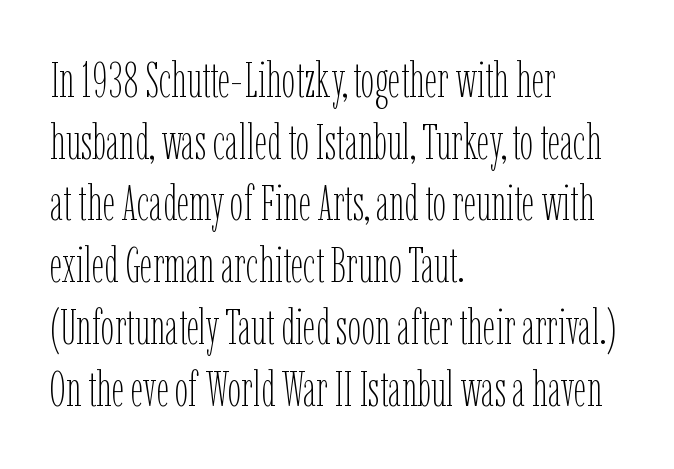
Q: Is the text bold? A: No.
Q: Is the text italic (slanted)? A: No, it is upright.
Q: Is the text underlined? A: No.
Q: How is the paragraph aligned? A: Left-aligned.
Q: Is the spacing between letters normal or unusually wide? A: Normal.
Q: Is the spacing between lines tight, normal or loose? A: Normal.
Q: Width (condensed, normal, or wide)? A: Condensed.
Q: Stroke contrast? A: Low.
Q: x-height? A: Medium.
Q: Monospaced? A: No.
